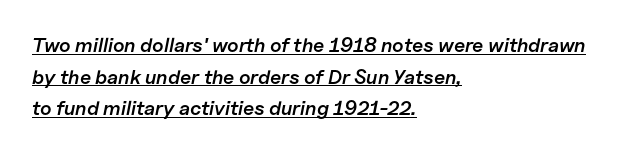
Q: Is the text bold? A: Semi-bold.
Q: Is the text italic (slanted)? A: Yes, it leans right by about 11 degrees.
Q: Is the text underlined? A: Yes.
Q: How is the paragraph aligned? A: Left-aligned.
Q: Is the spacing between letters normal or unusually wide? A: Normal.
Q: Is the spacing between lines tight, normal or loose? A: Normal.
